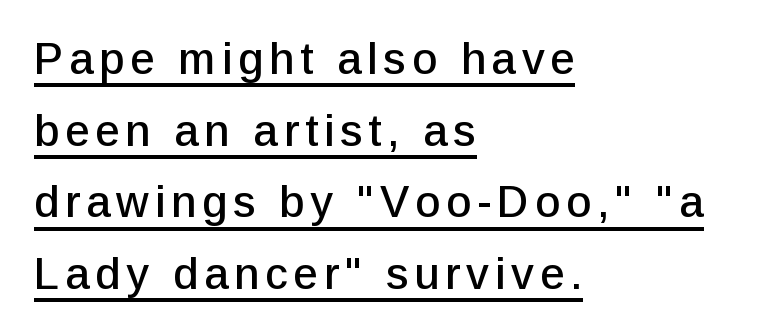
Q: Is the text italic (slanted)? A: No, it is upright.
Q: Is the typeface a serif or a sans-serif typeface? A: Sans-serif.
Q: Is the text underlined? A: Yes.
Q: How is the paragraph aligned? A: Left-aligned.
Q: Is the spacing between lines tight, normal or loose? A: Normal.
Q: Width (condensed, normal, or wide)? A: Normal.
Q: Stroke contrast? A: Low.
Q: x-height? A: Medium.
Q: Monospaced? A: No.
